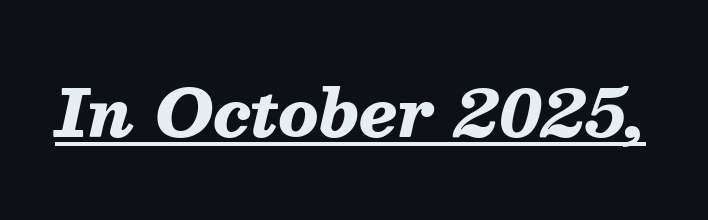
{"italic": "yes", "lean": "right", "slant_degrees": 13, "bold": "yes", "weight": "heavy", "width": "normal", "stroke_contrast": "medium", "x_height": "medium", "monospaced": "no", "underline": "yes", "letter_spacing": "normal", "letter_spacing_em": 0.0, "glyph_px": 65}
